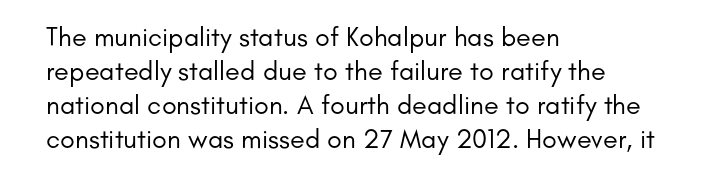
The image shows 27 px text type, upright; set left-aligned, normal line spacing (1.26x), normal letter spacing, not underlined.
